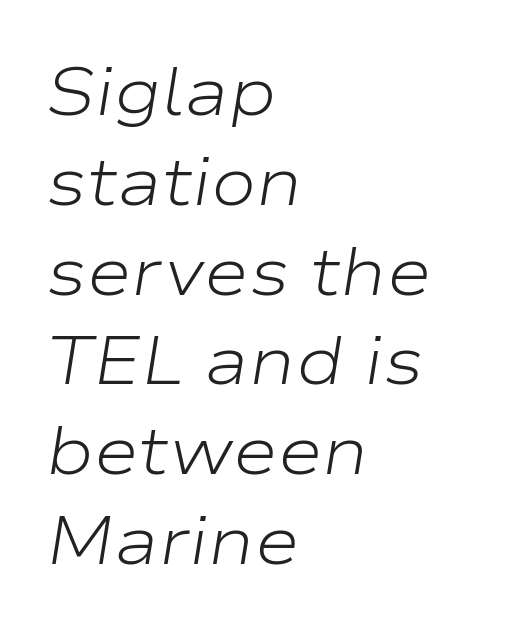
The image shows 68 px light, wide type, italic (leaning right); set left-aligned, normal line spacing (1.32x), normal letter spacing, not underlined; low stroke contrast and a medium x-height.
